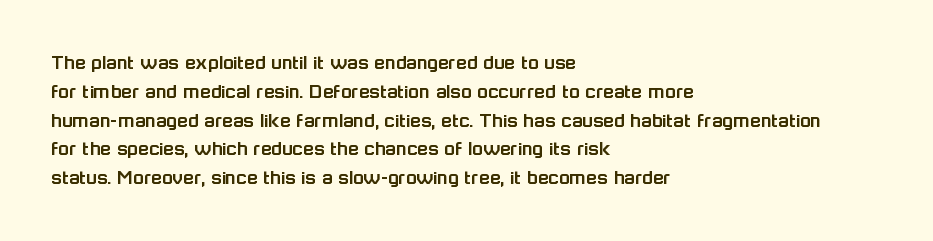
The image shows 22 px text type, upright; set left-aligned, normal line spacing (1.31x), normal letter spacing, not underlined.
